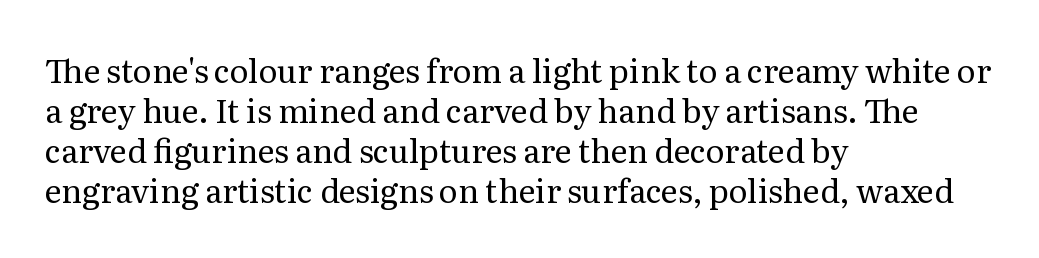
Q: Is the text bold? A: No.
Q: Is the text italic (slanted)? A: No, it is upright.
Q: Is the typeface a serif or a sans-serif typeface? A: Serif.
Q: Is the text underlined? A: No.
Q: How is the paragraph aligned? A: Left-aligned.
Q: Is the spacing between letters normal or unusually wide? A: Normal.
Q: Is the spacing between lines tight, normal or loose? A: Normal.
Q: Width (condensed, normal, or wide)? A: Normal.
Q: Stroke contrast? A: Medium.
Q: x-height? A: Medium.
Q: Monospaced? A: No.
